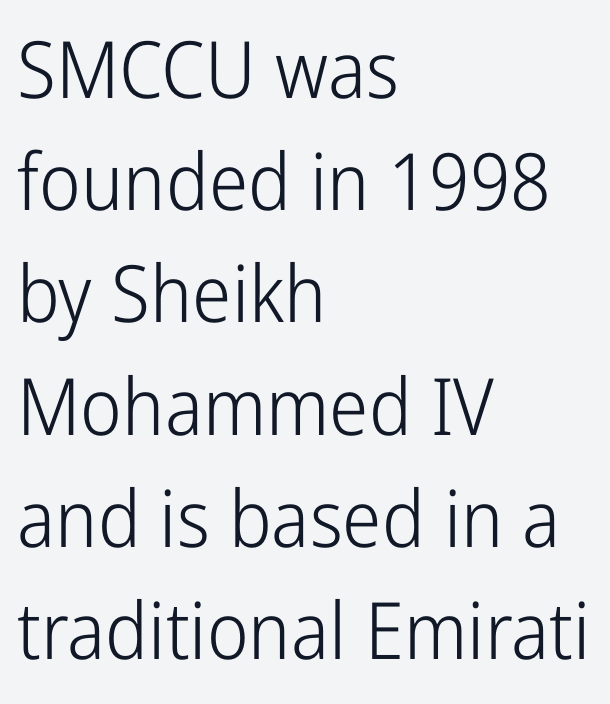
The image shows 79 px light, condensed sans-serif type, upright; set left-aligned, normal line spacing (1.42x), normal letter spacing, not underlined; low stroke contrast and a medium x-height.
